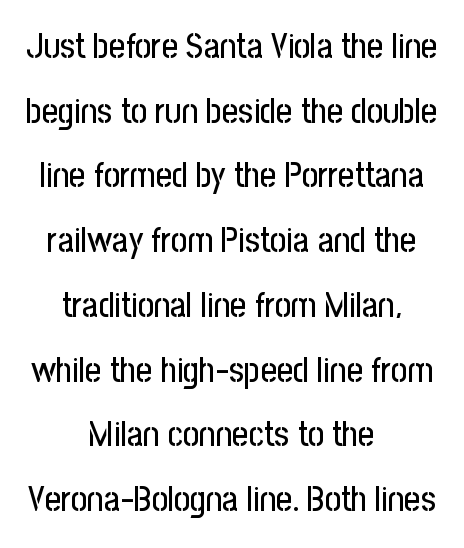
{"serif": "no", "italic": "no", "width": "condensed", "stroke_contrast": "low", "x_height": "medium", "monospaced": "no", "underline": "no", "align": "center", "line_spacing_ratio": 1.85, "letter_spacing": "normal", "letter_spacing_em": 0.0, "glyph_px": 35}
